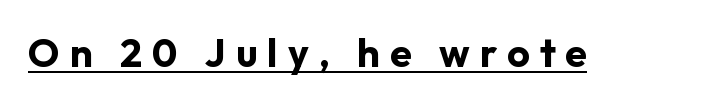
{"serif": "no", "italic": "no", "bold": "yes", "weight": "bold", "width": "normal", "stroke_contrast": "low", "x_height": "medium", "monospaced": "no", "underline": "yes", "letter_spacing": "wide", "letter_spacing_em": 0.26, "glyph_px": 39}
